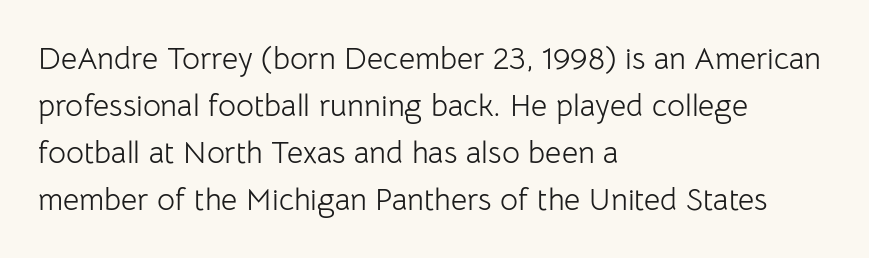
The image shows 31 px light sans-serif type, upright; set left-aligned, normal line spacing (1.52x), normal letter spacing, not underlined; low stroke contrast and a medium x-height.
